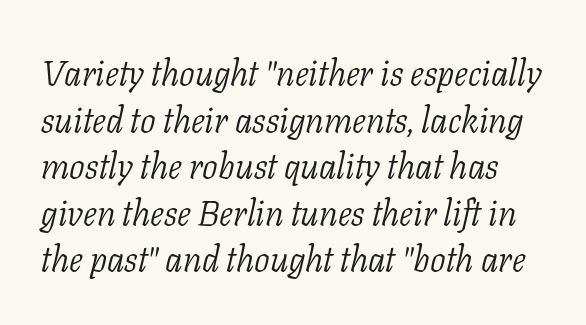
{"serif": "yes", "italic": "yes", "lean": "right", "slant_degrees": 11, "bold": "no", "weight": "light", "width": "normal", "stroke_contrast": "low", "x_height": "medium", "monospaced": "no", "underline": "no", "line_spacing": "normal", "line_spacing_ratio": 1.33, "letter_spacing": "normal", "letter_spacing_em": 0.0, "glyph_px": 35}
